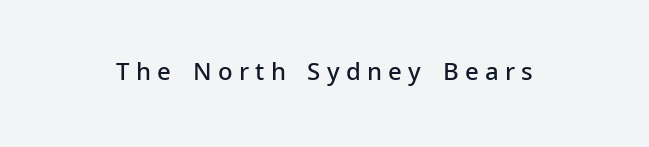
Q: Is the text bold? A: Semi-bold.
Q: Is the text italic (slanted)? A: No, it is upright.
Q: Is the text underlined? A: No.
Q: Is the spacing between letters normal or unusually wide? A: Unusually wide.
